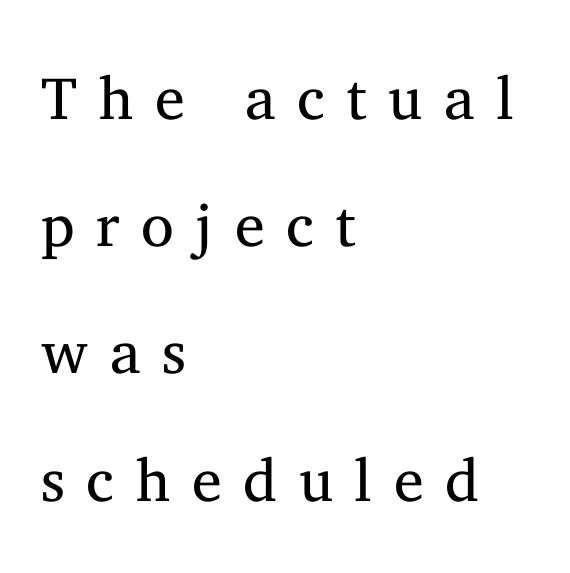
{"serif": "yes", "italic": "no", "bold": "no", "weight": "regular", "width": "normal", "stroke_contrast": "medium", "x_height": "medium", "monospaced": "no", "underline": "no", "align": "left", "line_spacing": "loose", "line_spacing_ratio": 2.12, "letter_spacing": "wide", "letter_spacing_em": 0.36, "glyph_px": 60}
